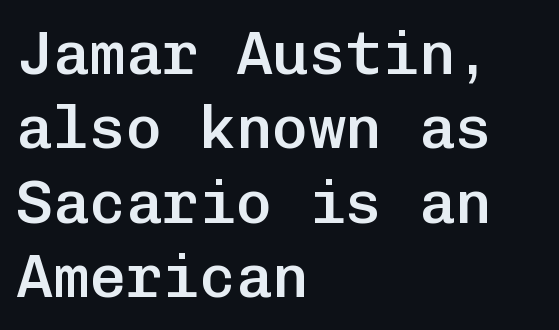
The letters march in equal steps, a hallmark of fixed-pitch type. Nobody touched the tracking dial on this one. Observe the absence of serifs on each vertical stroke in this sample. In terms of weight, the rendering is demibold, just under bold. Style check: upright. A student would call this left alignment; a typographer would say flush left, rag right.
